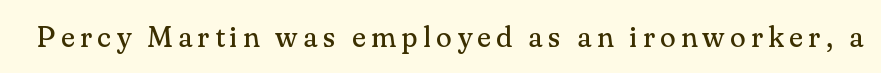
Q: Is the text bold? A: No.
Q: Is the text italic (slanted)? A: No, it is upright.
Q: Is the typeface a serif or a sans-serif typeface? A: Serif.
Q: Is the text underlined? A: No.
Q: Width (condensed, normal, or wide)? A: Normal.
Q: Stroke contrast? A: Medium.
Q: x-height? A: Small.
Q: Monospaced? A: No.
